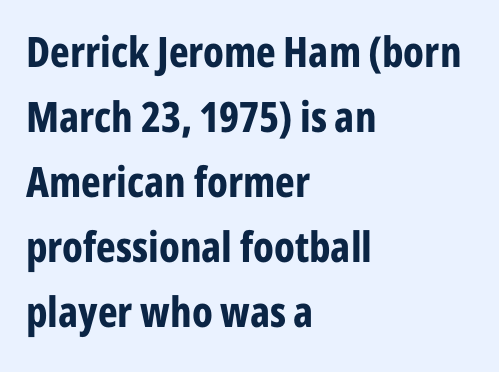
The foot of each line stays bare and open. Characters follow at the spacing the type designer built in. Type style note: lacks serifs. Here the designer chose a conventional face with non-uniform glyph widths.
